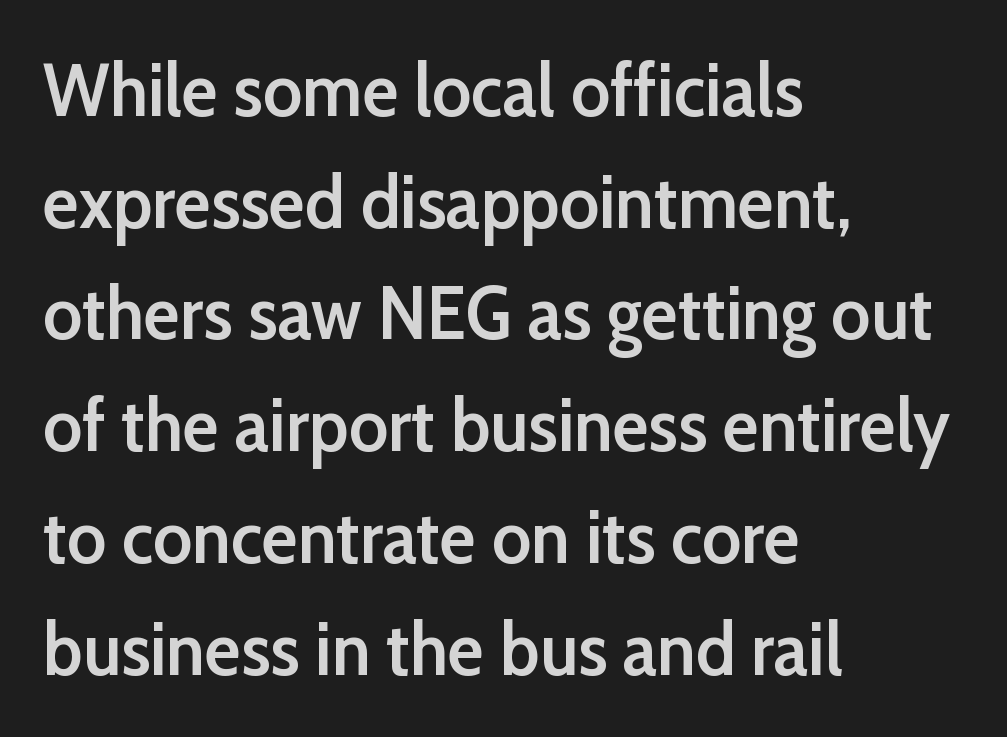
Q: Is the text bold? A: Semi-bold.
Q: Is the text italic (slanted)? A: No, it is upright.
Q: Is the typeface a serif or a sans-serif typeface? A: Sans-serif.
Q: Is the text underlined? A: No.
Q: How is the paragraph aligned? A: Left-aligned.
Q: Is the spacing between letters normal or unusually wide? A: Normal.
Q: Is the spacing between lines tight, normal or loose? A: Normal.
Q: Width (condensed, normal, or wide)? A: Normal.
Q: Stroke contrast? A: Low.
Q: x-height? A: Medium.
Q: Monospaced? A: No.
